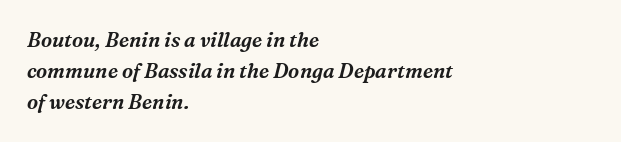
{"italic": "yes", "lean": "right", "slant_degrees": 16, "underline": "no", "align": "left", "line_spacing": "normal", "line_spacing_ratio": 1.55, "letter_spacing": "normal", "letter_spacing_em": 0.0, "glyph_px": 20}
